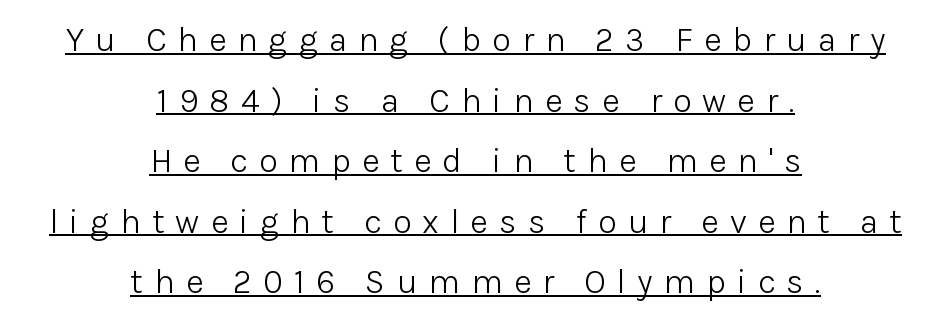
The image shows 34 px light sans-serif type, upright; set centered, line spacing 1.78x, unusually wide letter spacing (+0.33 em), underlined; low stroke contrast and a medium x-height.
